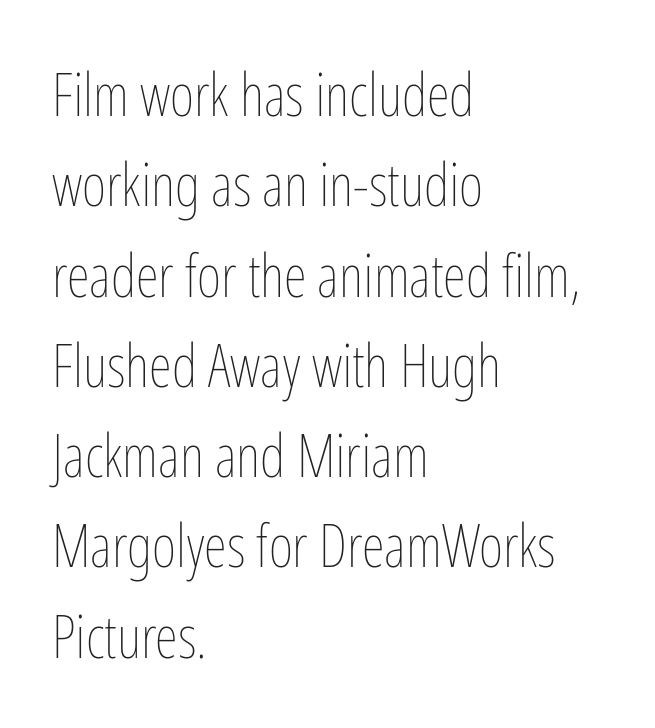
Q: Is the text bold? A: No.
Q: Is the text italic (slanted)? A: No, it is upright.
Q: Is the text underlined? A: No.
Q: How is the paragraph aligned? A: Left-aligned.
Q: Is the spacing between letters normal or unusually wide? A: Normal.
Q: Is the spacing between lines tight, normal or loose? A: Normal.
Q: Width (condensed, normal, or wide)? A: Condensed.
Q: Stroke contrast? A: Low.
Q: x-height? A: Medium.
Q: Monospaced? A: No.
